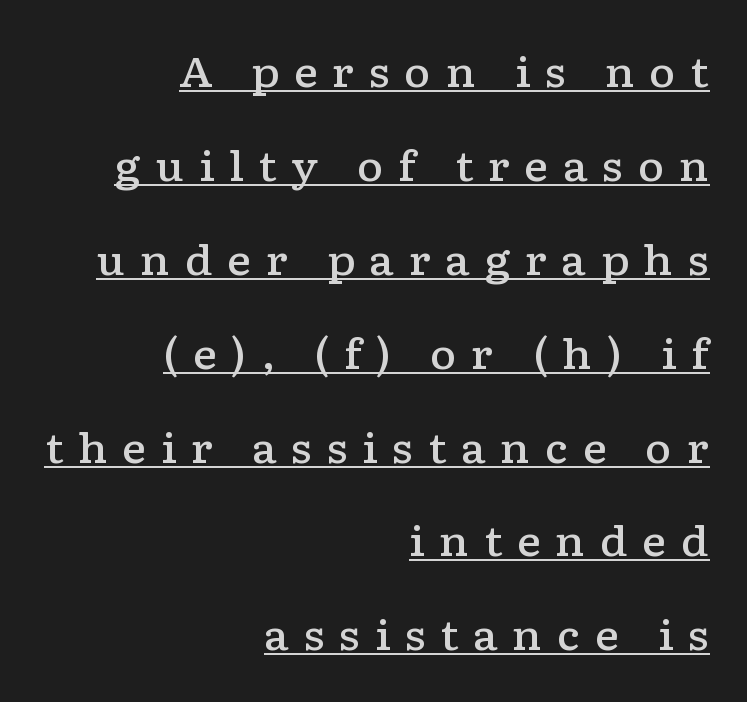
Is the type bold? Partly — it's a semibold, heavier than regular but not fully bold. The letters advance in unequal steps, a hallmark of proportional type. Upright lettering throughout. Font category for this specimen: serif. How would I describe the line gaps? Wide and relaxed.
